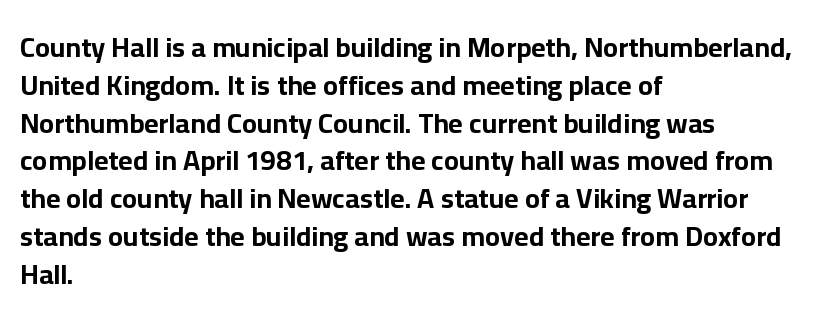
The image shows 28 px bold sans-serif type, upright; set left-aligned, normal line spacing (1.35x), normal letter spacing, not underlined; low stroke contrast and a medium x-height.
